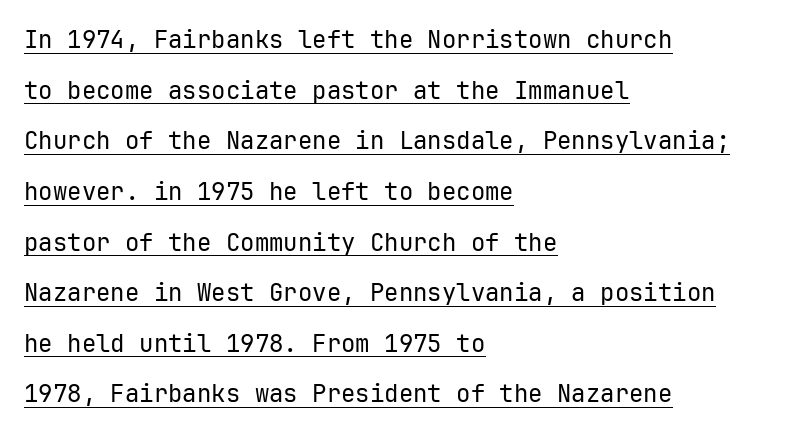
The image shows 24 px text type, upright; set left-aligned, loose line spacing (2.11x), normal letter spacing, underlined.
